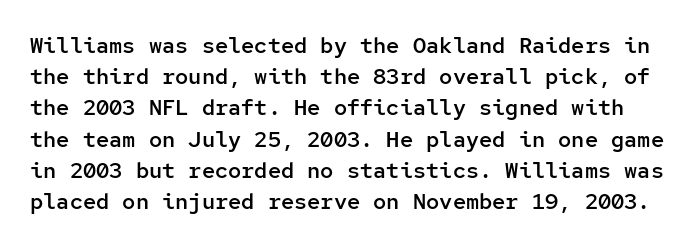
Semibold letterforms, between regular and bold. The space directly below the letters is spotless. A normal amount of white space separates one row of letters from the next. Honestly, the letter spacing is just normal — you wouldn't notice it. Does the lettering tilt? It doesn't — this is upright.
